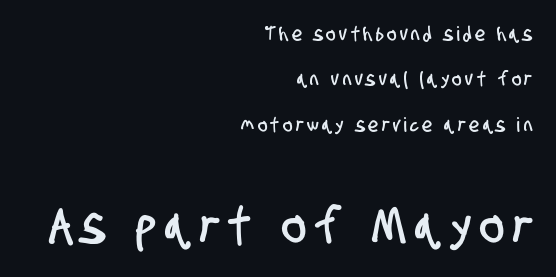
The image shows 51 px condensed sans-serif type; set right-aligned, loose line spacing (2.27x), not underlined; the second (bottom) block is 2.55x larger; low stroke contrast and a large x-height.
